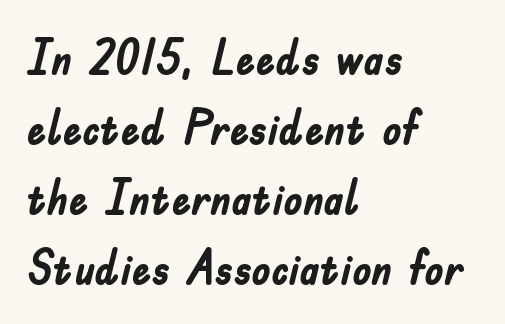
Is the type bold? Yes — the strokes are clearly thick and heavy. You could not count columns in this text — the font is proportionally spaced. This sample uses plain, unmodified letter spacing. All the whitespace from short lines collects on the right.
